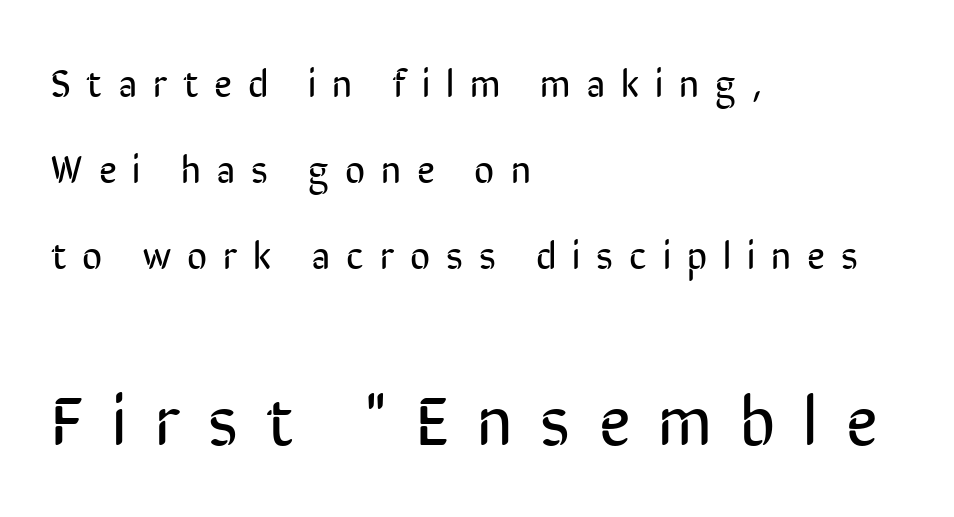
Each letter keeps its own natural width here, so spacing adapts to shape. In terms of leading, this rendering errs on the spacious side. These two chunks differ in scale, with the bottom chunk taking the larger measure. Has an underline been added? It has not. Line beginnings align vertically; line endings do not.
